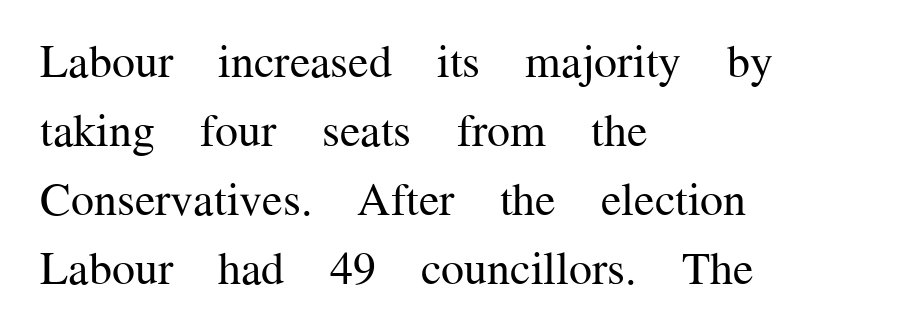
{"serif": "yes", "italic": "no", "bold": "no", "weight": "regular", "width": "normal", "stroke_contrast": "medium", "x_height": "medium", "monospaced": "no", "underline": "no", "align": "left", "line_spacing": "normal", "line_spacing_ratio": 1.5, "letter_spacing": "normal", "letter_spacing_em": 0.0, "glyph_px": 46}
